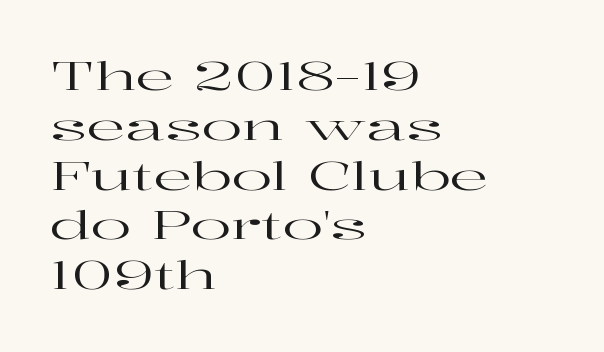
{"serif": "yes", "italic": "no", "width": "wide", "stroke_contrast": "high", "x_height": "medium", "monospaced": "no", "underline": "no", "align": "left", "line_spacing": "normal", "line_spacing_ratio": 1.31, "letter_spacing": "normal", "letter_spacing_em": 0.0, "glyph_px": 38}
